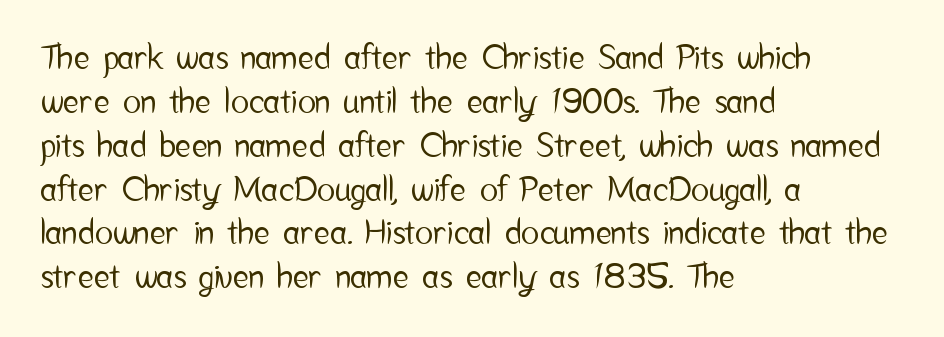
The image shows 34 px condensed sans-serif type, upright; set left-aligned, normal line spacing (1.29x), normal letter spacing, not underlined; low stroke contrast and a medium x-height.
